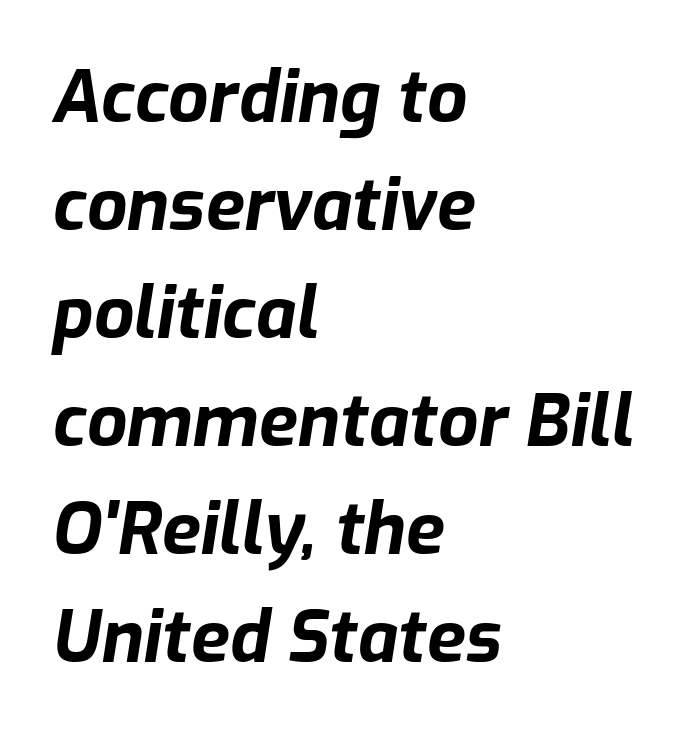
The letters advance in unequal steps, a hallmark of proportional type. The text carries the slant typical of an italic or oblique font. I'd describe the lettering as bold — thick and assertive. These lines sit exactly where default settings would place them. Is the letter spacing exaggerated? No — it looks like the ordinary default.
